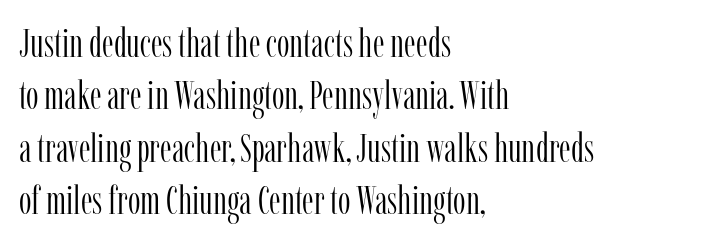
{"serif": "yes", "italic": "no", "bold": "no", "weight": "light", "width": "condensed", "stroke_contrast": "low", "x_height": "medium", "monospaced": "no", "underline": "no", "align": "left", "line_spacing": "normal", "line_spacing_ratio": 1.31, "letter_spacing": "normal", "letter_spacing_em": 0.0, "glyph_px": 40}
